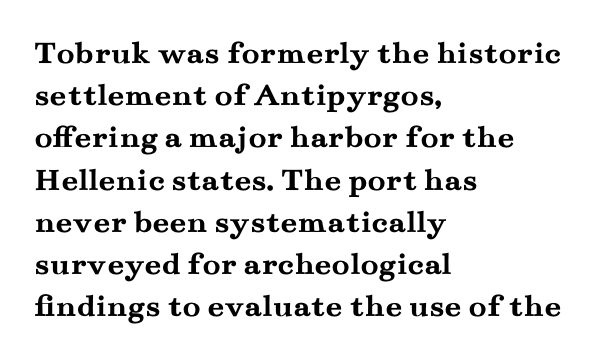
The image shows 33 px semibold, wide serif type, upright; set left-aligned, normal line spacing (1.28x), normal letter spacing, not underlined; medium stroke contrast and a small x-height.
